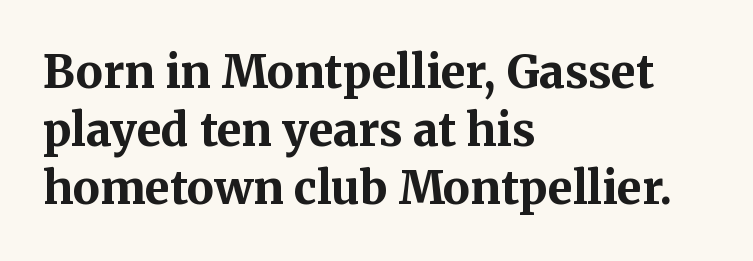
Q: Is the text bold? A: Yes.
Q: Is the text italic (slanted)? A: No, it is upright.
Q: Is the typeface a serif or a sans-serif typeface? A: Serif.
Q: Is the text underlined? A: No.
Q: How is the paragraph aligned? A: Left-aligned.
Q: Is the spacing between letters normal or unusually wide? A: Normal.
Q: Is the spacing between lines tight, normal or loose? A: Normal.
Q: Width (condensed, normal, or wide)? A: Normal.
Q: Stroke contrast? A: Medium.
Q: x-height? A: Medium.
Q: Monospaced? A: No.
